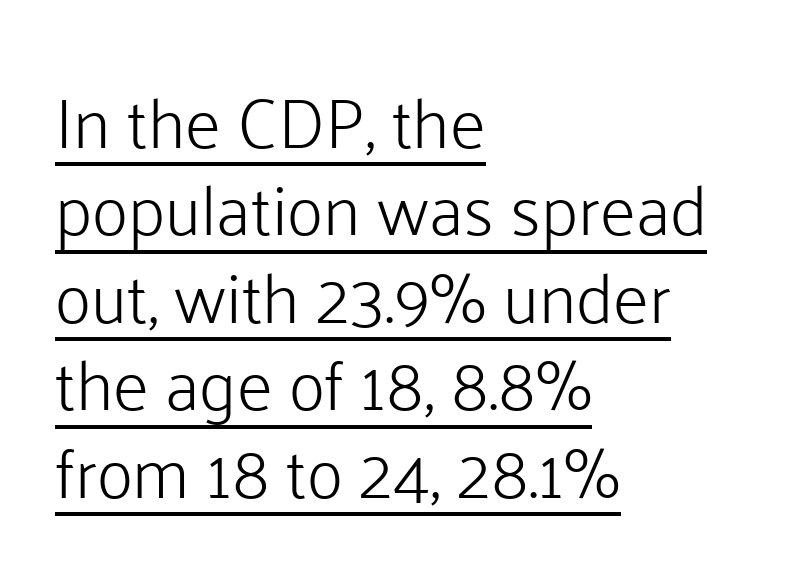
Q: Is the text bold? A: No.
Q: Is the text italic (slanted)? A: No, it is upright.
Q: Is the typeface a serif or a sans-serif typeface? A: Sans-serif.
Q: Is the text underlined? A: Yes.
Q: How is the paragraph aligned? A: Left-aligned.
Q: Is the spacing between letters normal or unusually wide? A: Normal.
Q: Is the spacing between lines tight, normal or loose? A: Normal.
Q: Width (condensed, normal, or wide)? A: Normal.
Q: Stroke contrast? A: Low.
Q: x-height? A: Medium.
Q: Monospaced? A: No.
